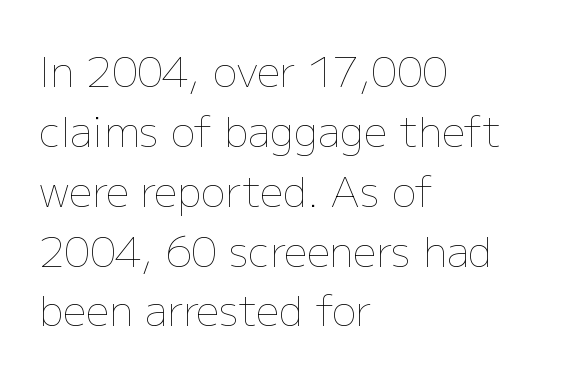
The image shows 41 px thin type, upright; set left-aligned, normal line spacing (1.46x), normal letter spacing, not underlined; low stroke contrast and a medium x-height.
